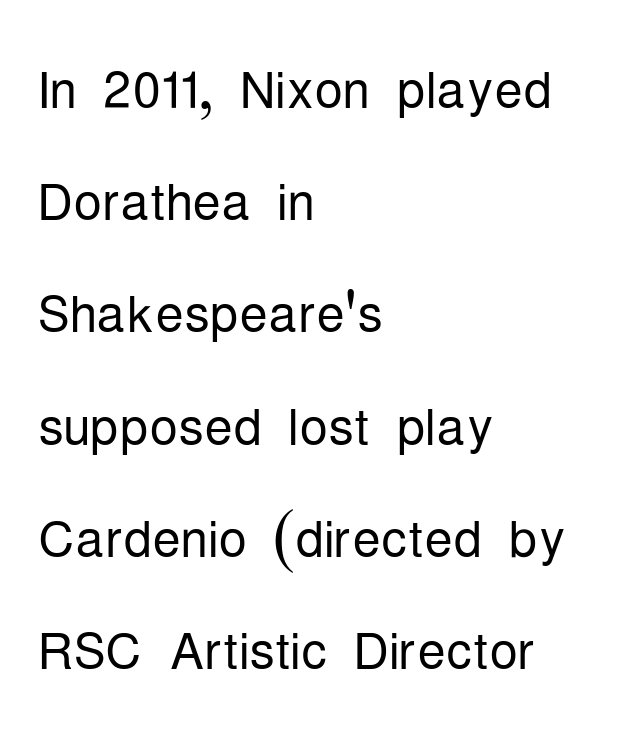
The image shows 71 px light, condensed sans-serif type, upright; set left-aligned, normal line spacing (1.58x), normal letter spacing, not underlined; low stroke contrast and a medium x-height.
